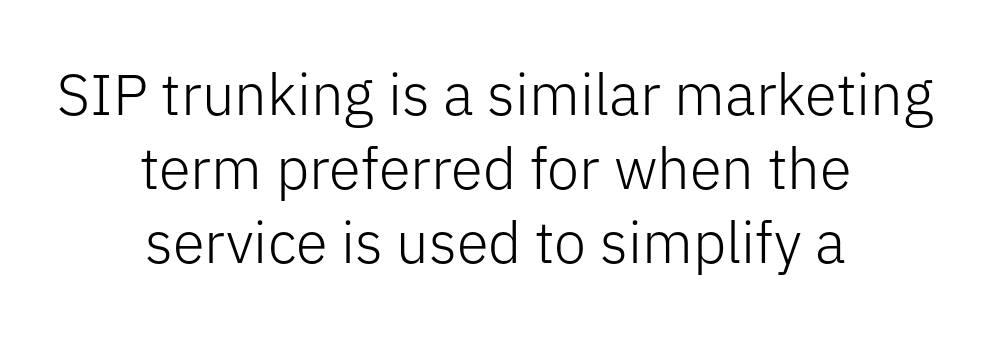
The image shows 58 px light sans-serif type, upright; set centered, normal line spacing (1.28x), normal letter spacing, not underlined; low stroke contrast and a medium x-height.
